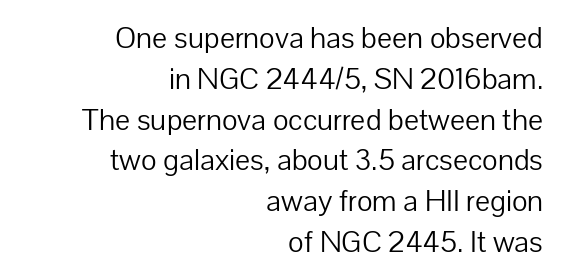
The image shows 30 px light sans-serif type, upright; set right-aligned, normal line spacing (1.36x), normal letter spacing, not underlined; low stroke contrast and a medium x-height.
